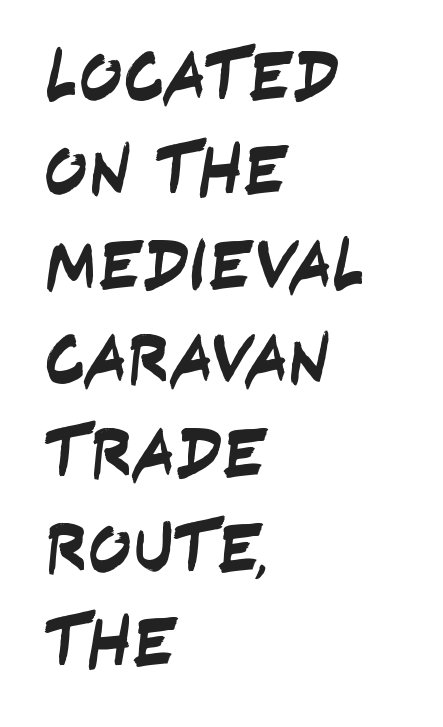
Examine the stroke ends and you'll find no serifs. How are the letters spaced? Ordinarily, with no added tracking. Does the copy run flush right? No — it runs flush left. Descenders hang freely into open space.
